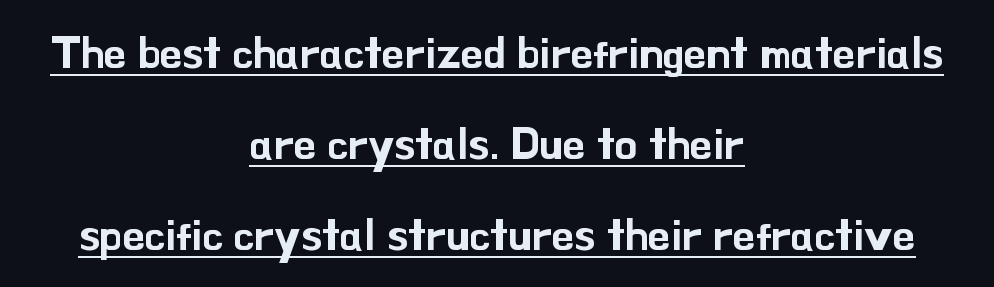
The glyphs are accompanied by a horizontal stroke just below them. These lines were composed using upright roman letters. Think of a printed novel: that variable character pitch is what you see here. The characters display no serif detailing; their extremities are plain. Quick note: interline space is abundant.
